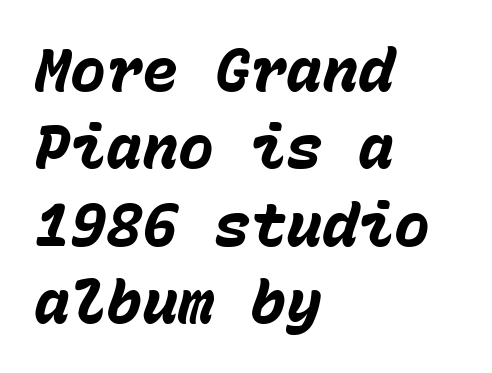
Compared with ordinary roman type, these characters are visibly tilted. The passage shown is not underscored anywhere. The rendering uses a moderate line-height, typical for paragraphs. The face used here is monospaced, like something from a code editor. The passage shown is emphatically bold. Spacing between characters is what you'd get straight out of the box.
